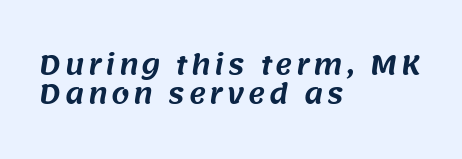
{"underline": "no", "align": "left", "line_spacing": "tight", "line_spacing_ratio": 1.11, "glyph_px": 26}
